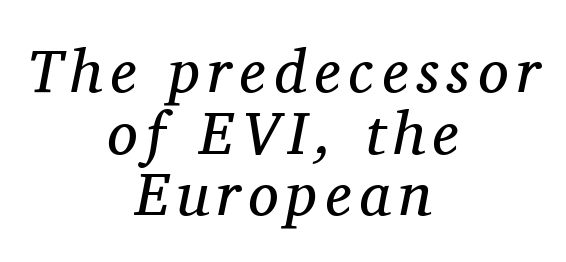
The image shows 61 px regular-weight serif type, italic (leaning right); set centered, tight line spacing (1.01x), not underlined; medium stroke contrast and a medium x-height.
